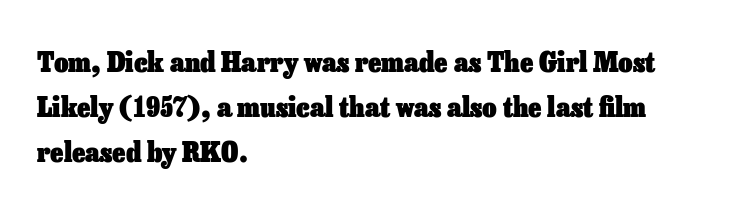
Quick note: interline space is typical. Stroke thickness is high; the sample reads as a true bold. The rendering keeps characters at their native spacing. A typesetter would call this proportional, since set widths differ per character. Which margin do the lines hug? The left one — the right edge is uneven.
